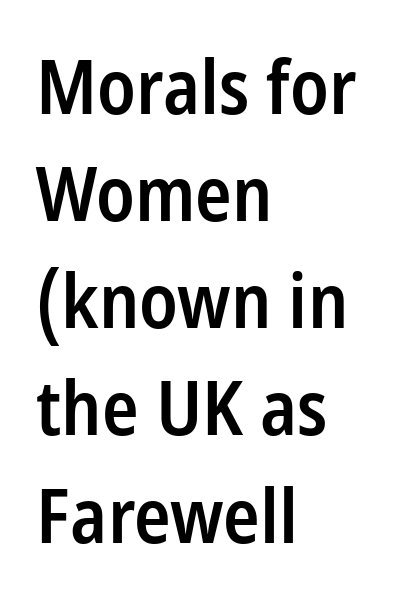
The rendering uses a moderate line-height, typical for paragraphs. In terms of weight, the rendering is demibold, just under bold. The ragged edge is on the right, which tells us the setting is flush left. Only glyphs here, with clear space below each row. Observe the absence of serifs on each vertical stroke in this sample.
